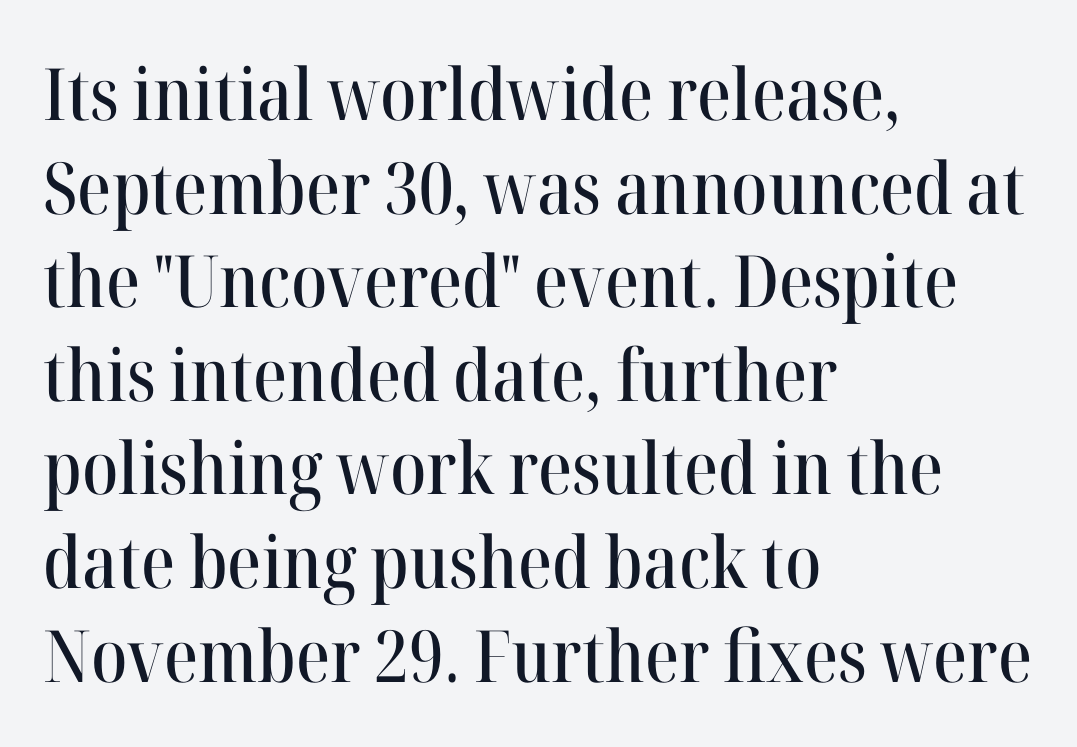
The image shows 72 px serif type, upright; set left-aligned, normal line spacing (1.3x), normal letter spacing, not underlined; high stroke contrast and a medium x-height.
